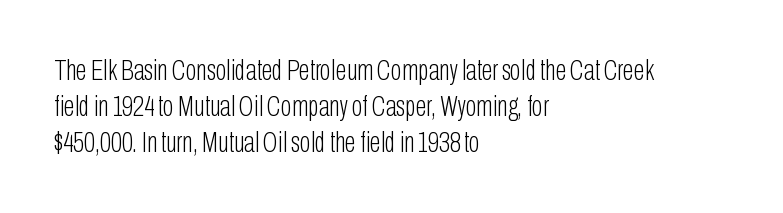
Q: Is the text bold? A: No.
Q: Is the text italic (slanted)? A: No, it is upright.
Q: Is the typeface a serif or a sans-serif typeface? A: Sans-serif.
Q: Is the text underlined? A: No.
Q: How is the paragraph aligned? A: Left-aligned.
Q: Is the spacing between letters normal or unusually wide? A: Normal.
Q: Width (condensed, normal, or wide)? A: Condensed.
Q: Stroke contrast? A: Low.
Q: x-height? A: Medium.
Q: Monospaced? A: No.
